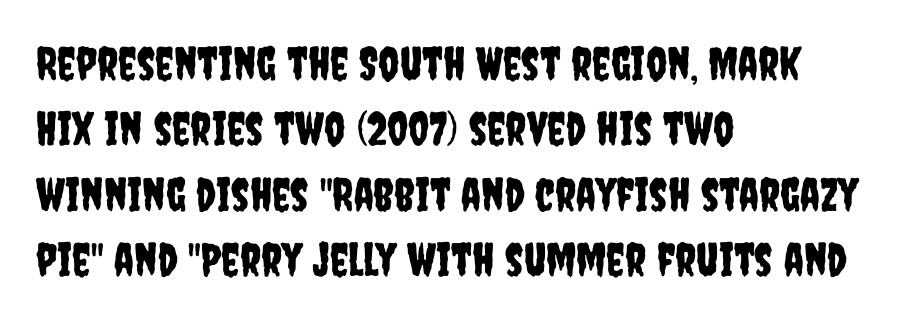
The image shows 46 px condensed sans-serif type, upright; set left-aligned, normal line spacing (1.42x), normal letter spacing, not underlined; low stroke contrast and a large x-height.
